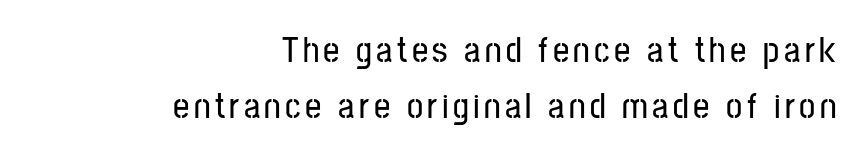
Q: Is the text italic (slanted)? A: No, it is upright.
Q: Is the typeface a serif or a sans-serif typeface? A: Sans-serif.
Q: Is the text underlined? A: No.
Q: How is the paragraph aligned? A: Right-aligned.
Q: Is the spacing between lines tight, normal or loose? A: Normal.
Q: Width (condensed, normal, or wide)? A: Condensed.
Q: Stroke contrast? A: Low.
Q: x-height? A: Medium.
Q: Monospaced? A: No.
